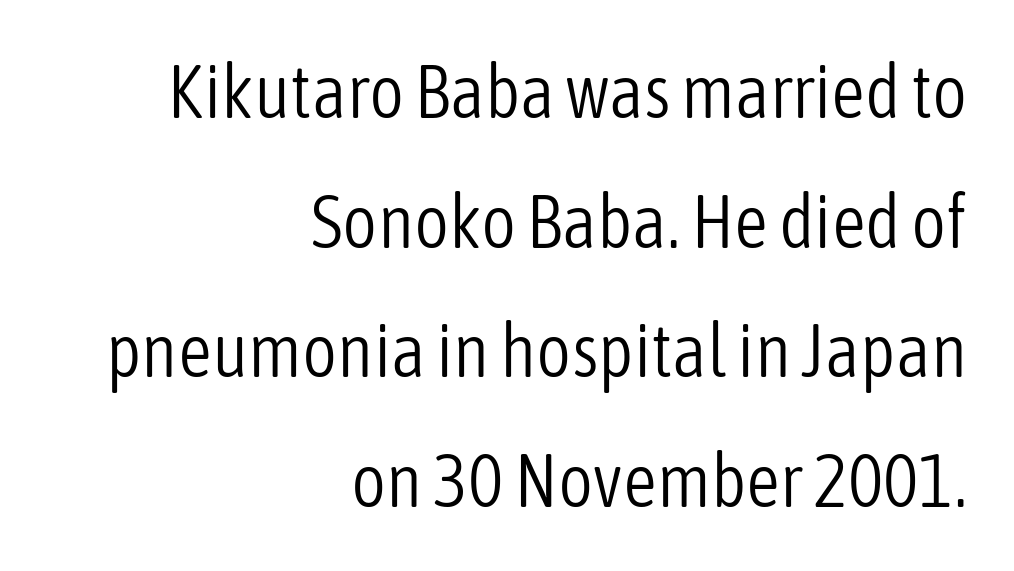
{"serif": "no", "italic": "no", "bold": "no", "weight": "light", "width": "condensed", "stroke_contrast": "low", "x_height": "medium", "monospaced": "no", "underline": "no", "align": "right", "line_spacing_ratio": 1.73, "letter_spacing": "normal", "letter_spacing_em": 0.0, "glyph_px": 75}
